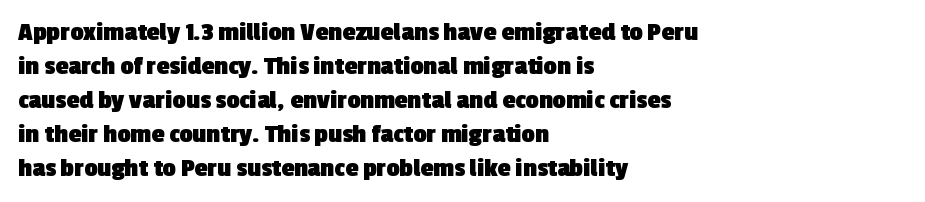
Q: Is the text bold? A: Yes.
Q: Is the text underlined? A: No.
Q: How is the paragraph aligned? A: Left-aligned.
Q: Is the spacing between letters normal or unusually wide? A: Normal.
Q: Is the spacing between lines tight, normal or loose? A: Normal.
